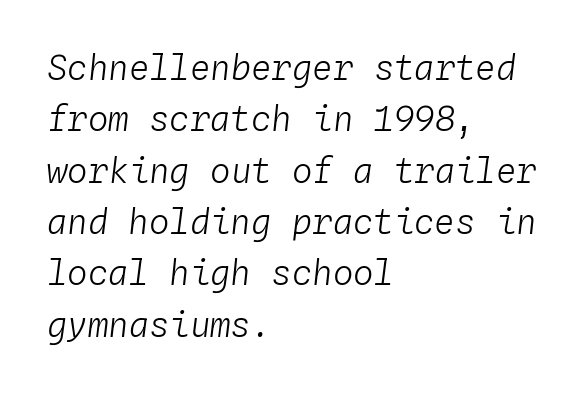
Q: Is the text bold? A: No.
Q: Is the text italic (slanted)? A: Yes, it leans right by about 4 degrees.
Q: Is the text underlined? A: No.
Q: How is the paragraph aligned? A: Left-aligned.
Q: Is the spacing between letters normal or unusually wide? A: Normal.
Q: Is the spacing between lines tight, normal or loose? A: Normal.
Q: Width (condensed, normal, or wide)? A: Normal.
Q: Stroke contrast? A: Low.
Q: x-height? A: Medium.
Q: Monospaced? A: Yes.
